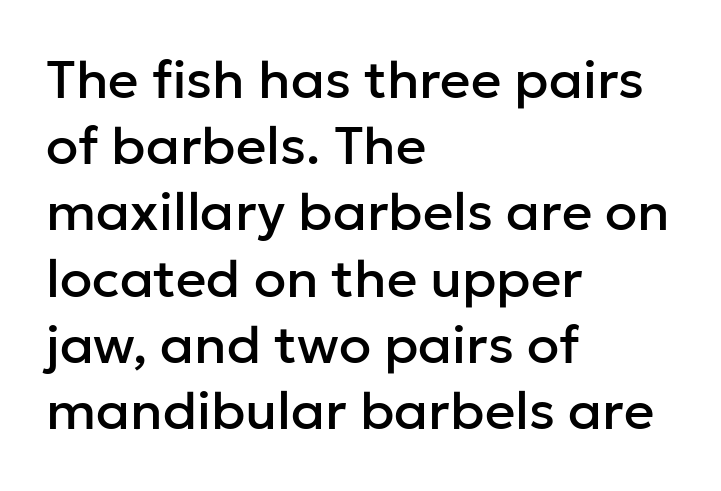
{"serif": "no", "italic": "no", "width": "normal", "stroke_contrast": "low", "x_height": "medium", "monospaced": "no", "underline": "no", "align": "left", "line_spacing": "normal", "line_spacing_ratio": 1.25, "letter_spacing": "normal", "letter_spacing_em": 0.0, "glyph_px": 53}
